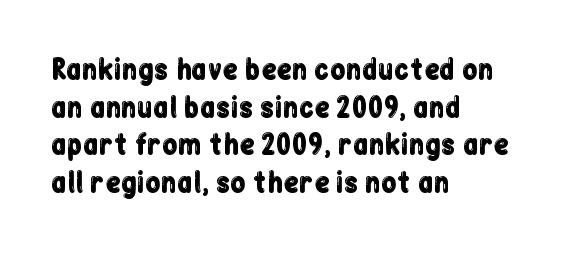
Q: Is the text italic (slanted)? A: No, it is upright.
Q: Is the typeface a serif or a sans-serif typeface? A: Sans-serif.
Q: Is the text underlined? A: No.
Q: How is the paragraph aligned? A: Left-aligned.
Q: Is the spacing between letters normal or unusually wide? A: Normal.
Q: Is the spacing between lines tight, normal or loose? A: Normal.
Q: Width (condensed, normal, or wide)? A: Condensed.
Q: Stroke contrast? A: Low.
Q: x-height? A: Medium.
Q: Monospaced? A: No.
